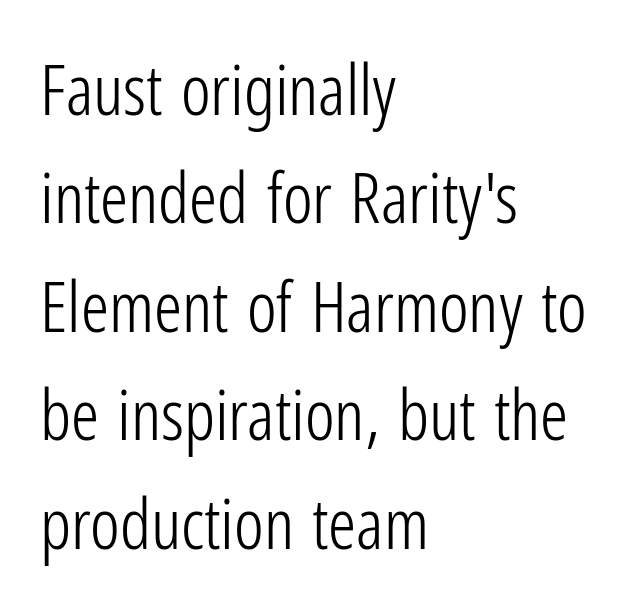
The image shows 70 px light, condensed sans-serif type, upright; set left-aligned, normal line spacing (1.55x), normal letter spacing, not underlined; low stroke contrast and a medium x-height.
